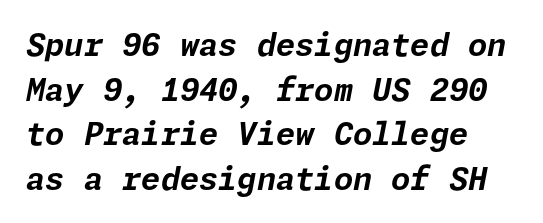
Only glyphs here, with clear space below each row. It's the slanting kind of type. The letterforms sit shoulder to shoulder at normal distance. Does the leading feel generous? No, just average. The face used here has the dense, thick strokes of a bold.
